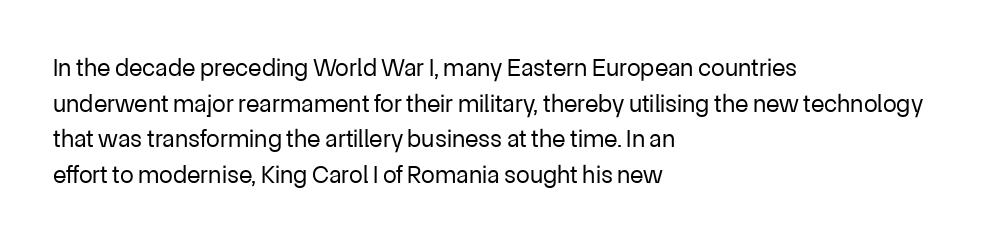
{"italic": "no", "bold": "no", "underline": "no", "align": "left", "line_spacing": "normal", "line_spacing_ratio": 1.43, "letter_spacing": "normal", "letter_spacing_em": 0.0, "glyph_px": 25}
